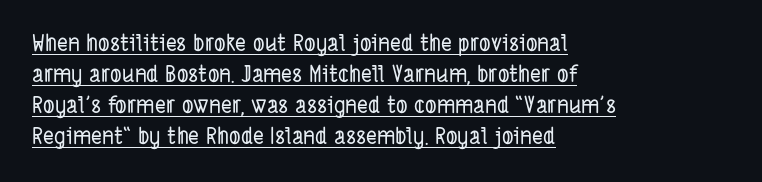
{"underline": "yes", "align": "left", "line_spacing": "normal", "line_spacing_ratio": 1.35, "letter_spacing": "normal", "letter_spacing_em": 0.0, "glyph_px": 23}
